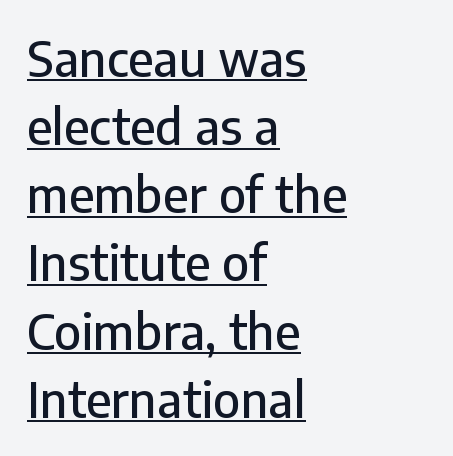
Q: Is the text italic (slanted)? A: No, it is upright.
Q: Is the typeface a serif or a sans-serif typeface? A: Sans-serif.
Q: Is the text underlined? A: Yes.
Q: How is the paragraph aligned? A: Left-aligned.
Q: Is the spacing between letters normal or unusually wide? A: Normal.
Q: Is the spacing between lines tight, normal or loose? A: Normal.
Q: Width (condensed, normal, or wide)? A: Normal.
Q: Stroke contrast? A: Low.
Q: x-height? A: Medium.
Q: Monospaced? A: No.
